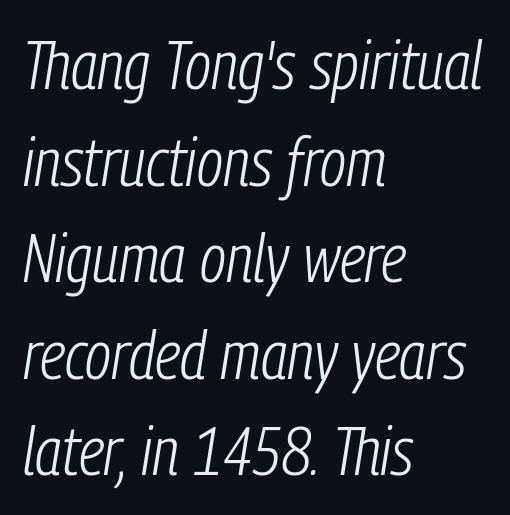
The image shows 68 px light, condensed type, italic (leaning right); set left-aligned, normal line spacing (1.42x), normal letter spacing, not underlined; low stroke contrast and a medium x-height.
